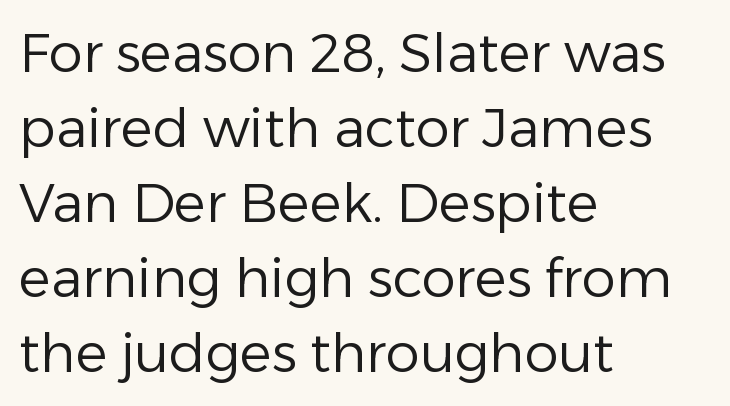
The image shows 54 px regular-weight sans-serif type, upright; set left-aligned, normal line spacing (1.39x), normal letter spacing, not underlined; low stroke contrast and a medium x-height.
